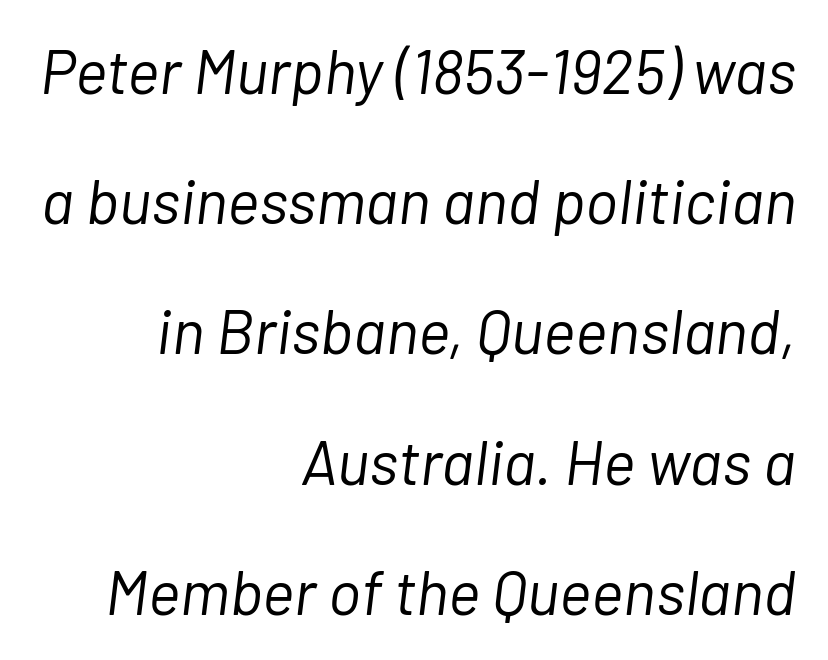
{"italic": "yes", "lean": "right", "slant_degrees": 7, "bold": "no", "weight": "light", "width": "normal", "stroke_contrast": "low", "x_height": "medium", "monospaced": "no", "underline": "no", "align": "right", "line_spacing": "loose", "line_spacing_ratio": 2.1, "letter_spacing": "normal", "letter_spacing_em": 0.0, "glyph_px": 62}
